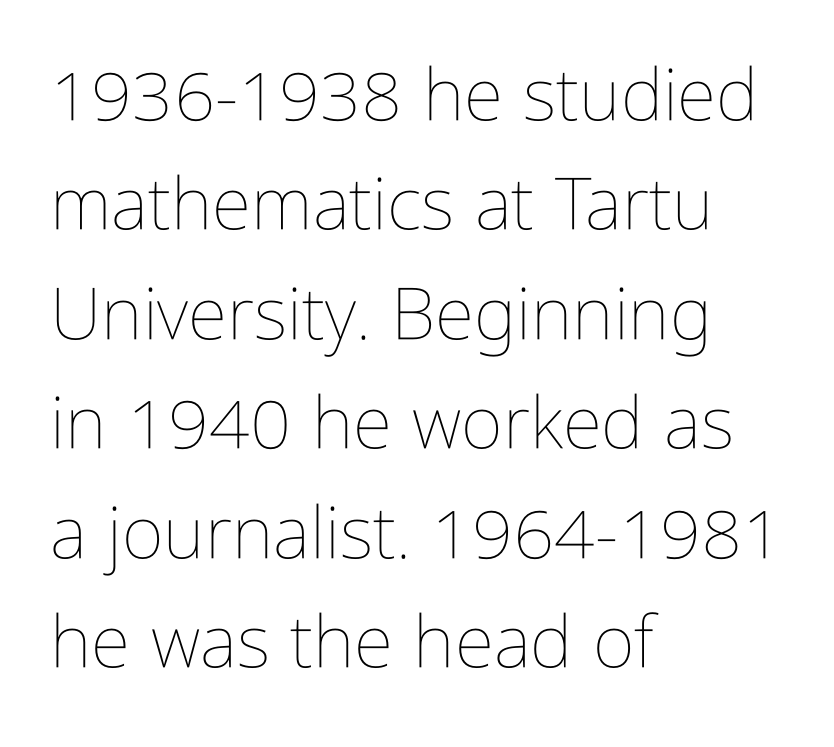
The image shows 72 px thin, condensed type, upright; set left-aligned, normal line spacing (1.52x), normal letter spacing, not underlined; low stroke contrast and a medium x-height.
